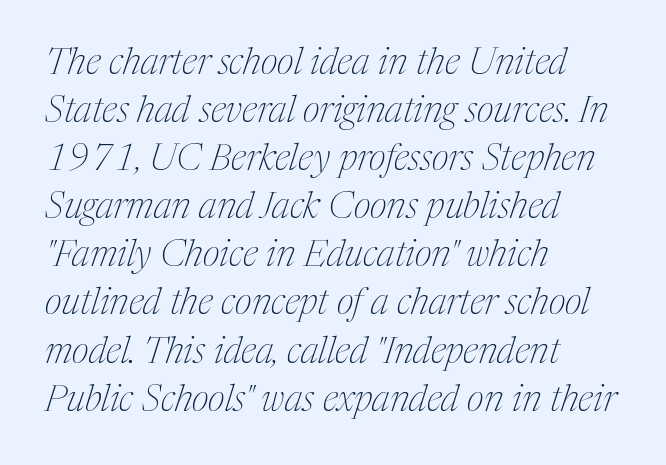
Q: Is the text bold? A: No.
Q: Is the text italic (slanted)? A: Yes, it leans right by about 17 degrees.
Q: Is the typeface a serif or a sans-serif typeface? A: Serif.
Q: Is the text underlined? A: No.
Q: How is the paragraph aligned? A: Left-aligned.
Q: Is the spacing between letters normal or unusually wide? A: Normal.
Q: Is the spacing between lines tight, normal or loose? A: Normal.
Q: Width (condensed, normal, or wide)? A: Condensed.
Q: Stroke contrast? A: Medium.
Q: x-height? A: Medium.
Q: Monospaced? A: No.
